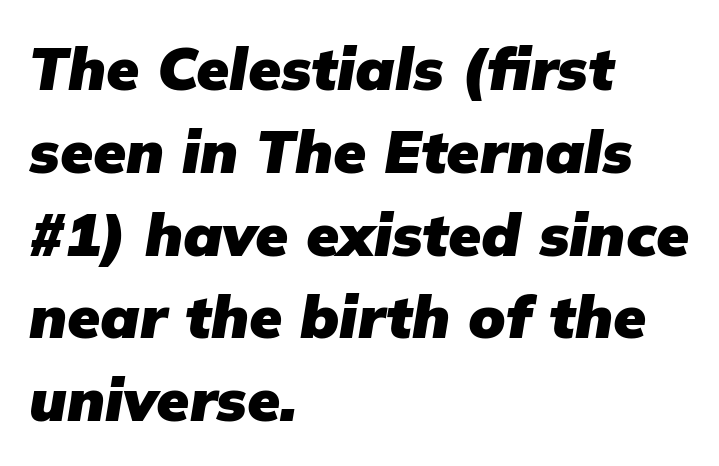
Weight: bold. Is the block centered? No — it sits flush against the left margin. The space between consecutive lines is moderate. The specimen reads as italic at a glance. Here the glyphs are tracked normally, forming tight word shapes.
